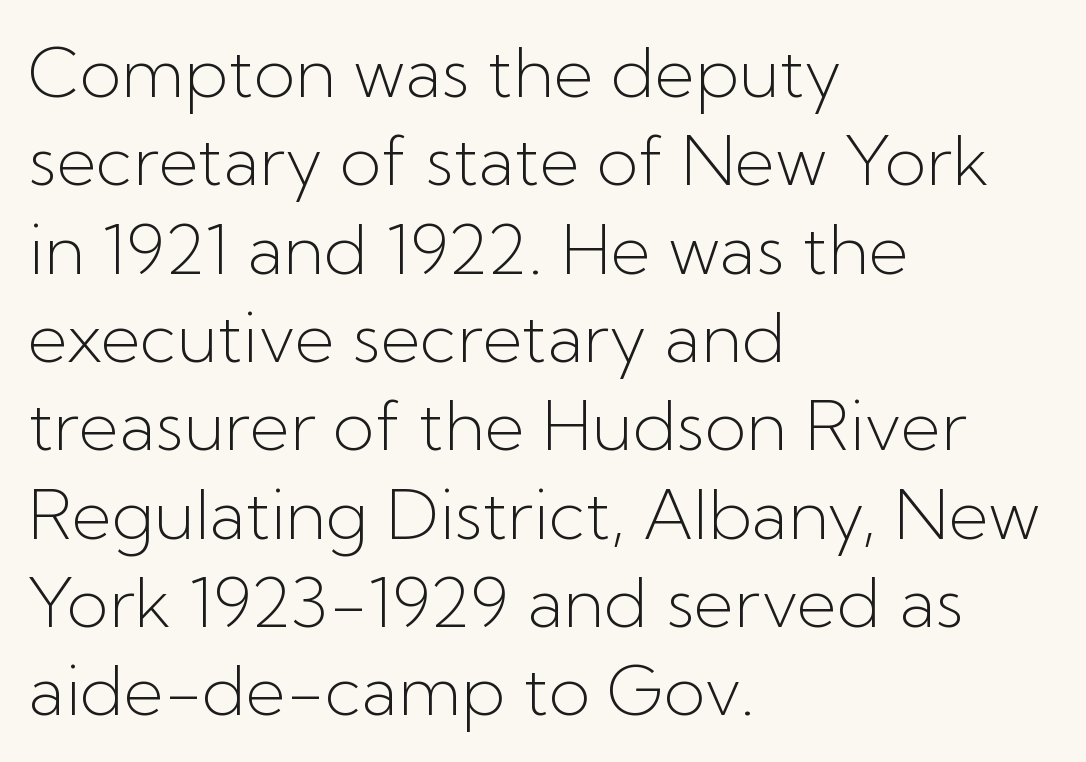
{"serif": "no", "italic": "no", "bold": "no", "weight": "light", "width": "normal", "stroke_contrast": "low", "x_height": "medium", "monospaced": "no", "underline": "no", "align": "left", "line_spacing": "normal", "line_spacing_ratio": 1.28, "letter_spacing": "normal", "letter_spacing_em": 0.0, "glyph_px": 69}
